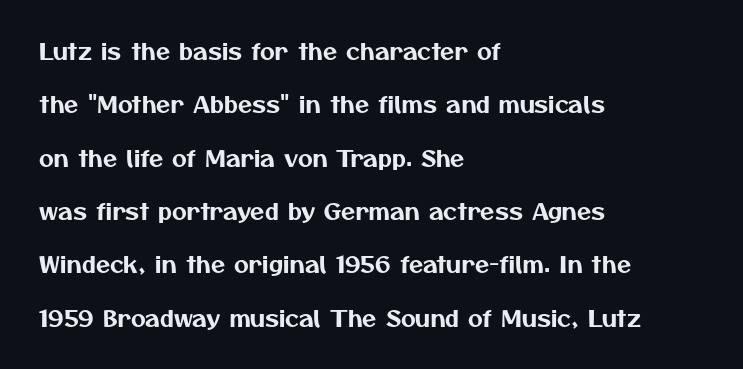
{"underline": "no", "align": "left", "line_spacing": "loose", "line_spacing_ratio": 2.32, "letter_spacing": "normal", "letter_spacing_em": 0.0, "glyph_px": 23}
